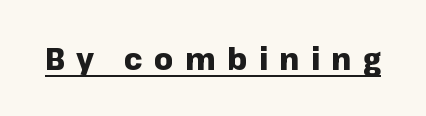
The image shows 30 px heavy sans-serif type, upright; set unusually wide letter spacing (+0.38 em), underlined; low stroke contrast and a medium x-height.
